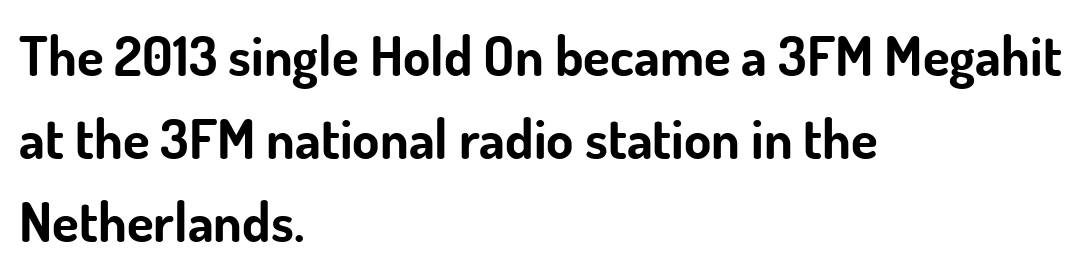
{"serif": "no", "italic": "no", "bold": "yes", "weight": "bold", "width": "normal", "stroke_contrast": "low", "x_height": "small", "monospaced": "no", "underline": "no", "align": "left", "line_spacing": "normal", "line_spacing_ratio": 1.51, "letter_spacing": "normal", "letter_spacing_em": 0.0, "glyph_px": 55}
